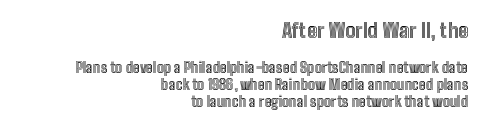
Only glyphs here, with clear space below each row. Each line ends at the same right margin while the left side varies. Designer's note — italics off, roman on. Of the two passages, the one on top uses the larger point size. There is no visible air inserted between adjacent glyphs.
